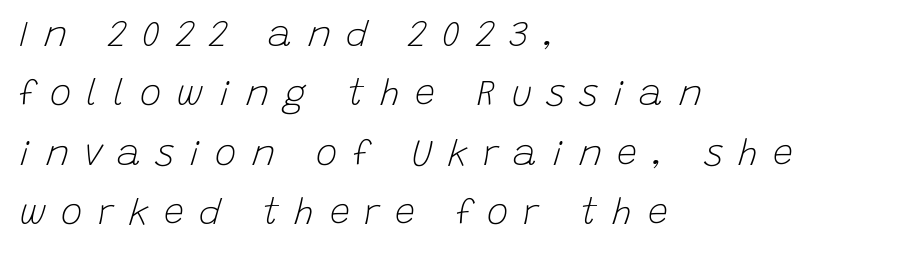
The image shows 36 px light type, italic (leaning right); set left-aligned, normal line spacing (1.65x), unusually wide letter spacing (+0.42 em), not underlined; low stroke contrast and a large x-height.
